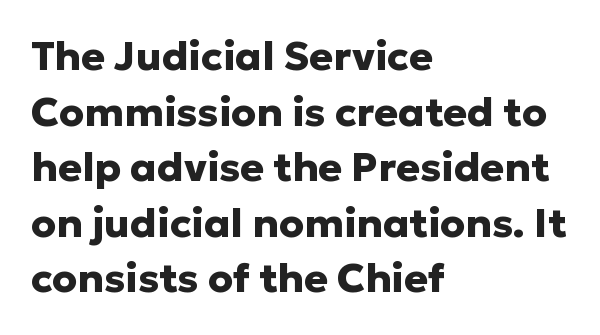
Baseline-to-baseline distance is the conventional proportion of letter height. The gaps between neighbouring characters are ordinary and unremarkable. This rendering uses left alignment, leaving the right contour irregular. Each glyph is drawn with heavy, bold strokes. Type without underlining. Is this a fixed-width face? No — the glyphs have proportional, varying widths.
